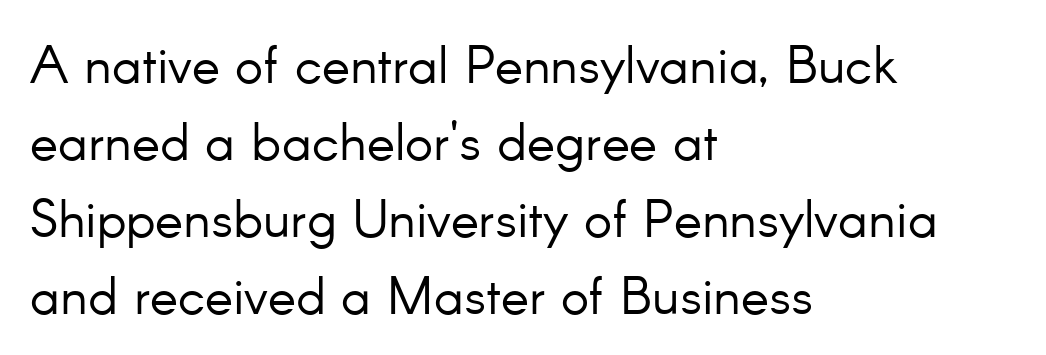
Designer's note — italics off, roman on. The area under the type is left untouched. The leading is moderate, giving the passage an even texture. Stroke mass is kept to a normal reading level or below. Observe the absence of serifs on each vertical stroke in this sample. The rendering keeps characters at their native spacing.
